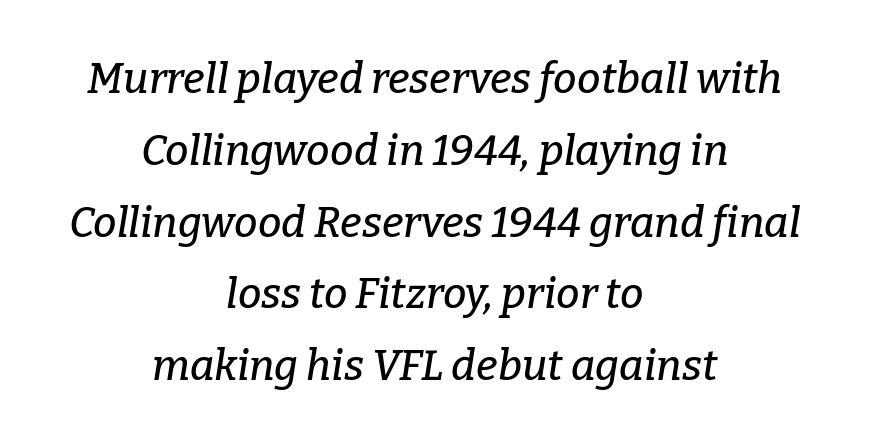
Q: Is the text italic (slanted)? A: Yes, it leans right by about 9 degrees.
Q: Is the typeface a serif or a sans-serif typeface? A: Serif.
Q: Is the text underlined? A: No.
Q: How is the paragraph aligned? A: Centered.
Q: Is the spacing between letters normal or unusually wide? A: Normal.
Q: Width (condensed, normal, or wide)? A: Normal.
Q: Stroke contrast? A: Low.
Q: x-height? A: Medium.
Q: Monospaced? A: No.
